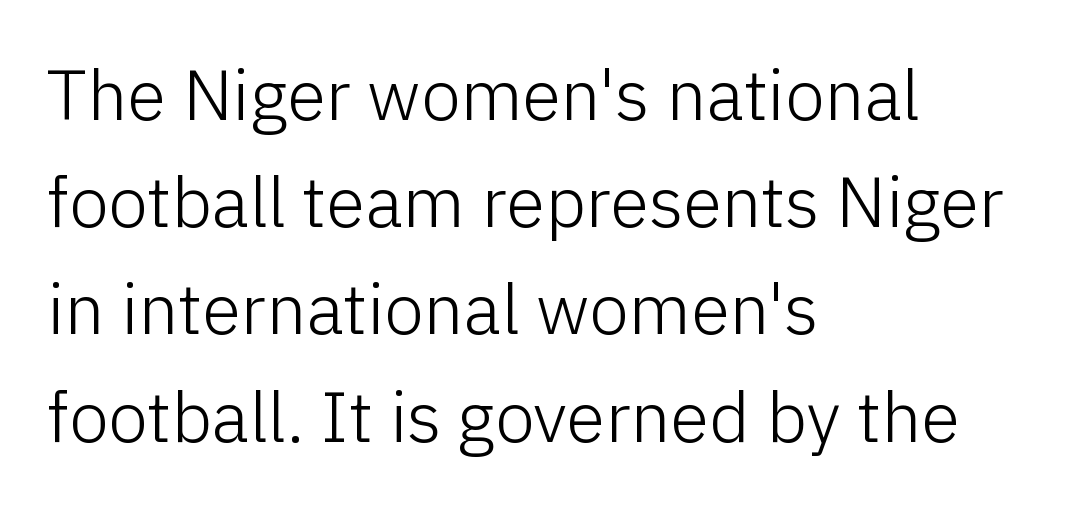
{"serif": "no", "italic": "no", "bold": "no", "weight": "light", "width": "normal", "stroke_contrast": "low", "x_height": "medium", "monospaced": "no", "underline": "no", "align": "left", "line_spacing": "normal", "line_spacing_ratio": 1.51, "letter_spacing": "normal", "letter_spacing_em": 0.0, "glyph_px": 71}
